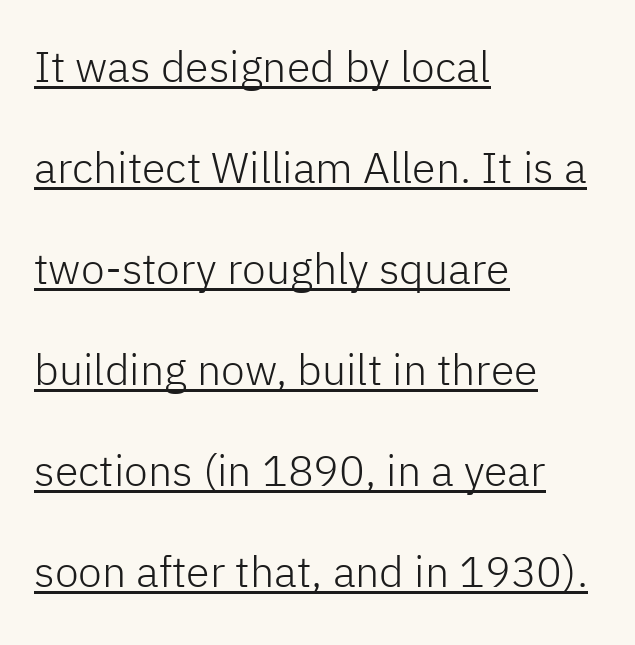
Q: Is the text bold? A: No.
Q: Is the text italic (slanted)? A: No, it is upright.
Q: Is the typeface a serif or a sans-serif typeface? A: Sans-serif.
Q: Is the text underlined? A: Yes.
Q: How is the paragraph aligned? A: Left-aligned.
Q: Is the spacing between letters normal or unusually wide? A: Normal.
Q: Is the spacing between lines tight, normal or loose? A: Loose.
Q: Width (condensed, normal, or wide)? A: Normal.
Q: Stroke contrast? A: Low.
Q: x-height? A: Medium.
Q: Monospaced? A: No.
